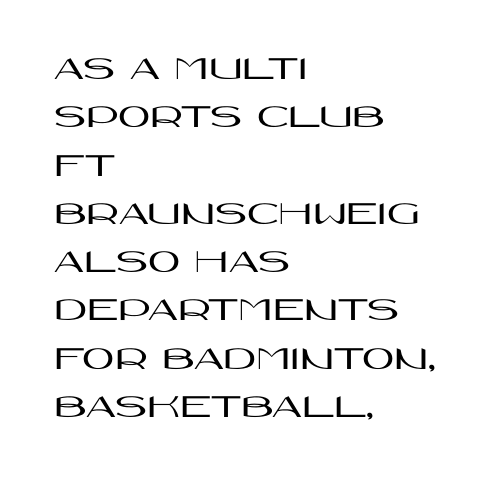
Which margin do the lines hug? The left one — the right edge is uneven. The space beneath each line is pristine and unruled. Baseline-to-baseline distance is the conventional proportion of letter height. When letters stand straight like this, we call the style roman or upright. Varying glyph widths throughout — classic text-font behaviour. Inter-character spacing is left at the font's built-in metrics.
